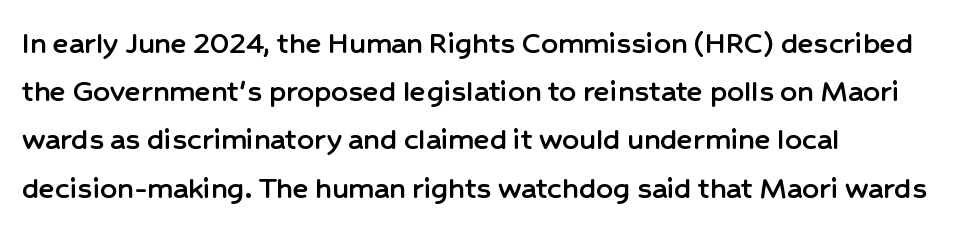
{"serif": "no", "italic": "no", "width": "normal", "stroke_contrast": "low", "x_height": "medium", "monospaced": "no", "underline": "no", "align": "left", "line_spacing": "normal", "line_spacing_ratio": 1.46, "letter_spacing": "normal", "letter_spacing_em": 0.0, "glyph_px": 33}
